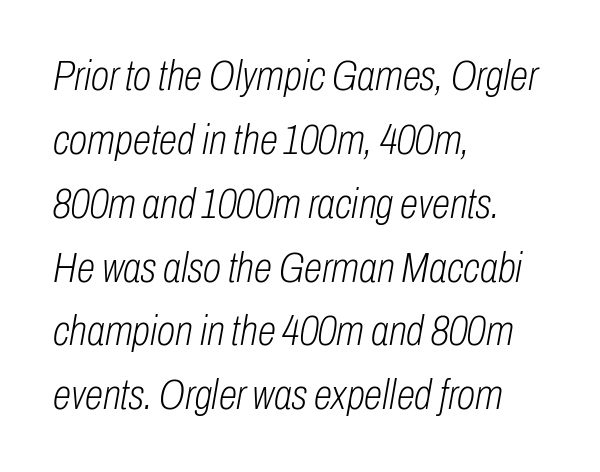
The image shows 42 px light, condensed type, italic (leaning right); set left-aligned, normal line spacing (1.52x), normal letter spacing, not underlined; low stroke contrast and a medium x-height.
